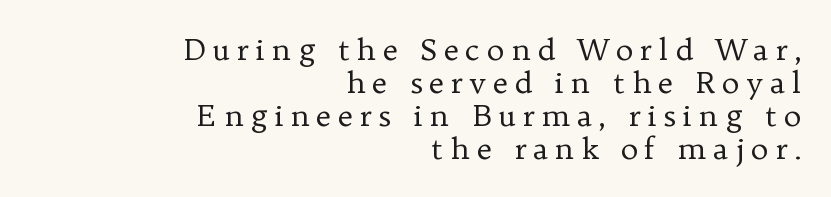
{"serif": "yes", "italic": "no", "bold": "no", "weight": "regular", "width": "normal", "stroke_contrast": "low", "x_height": "medium", "monospaced": "no", "underline": "no", "align": "right", "line_spacing": "tight", "line_spacing_ratio": 1.1, "letter_spacing": "wide", "letter_spacing_em": 0.21, "glyph_px": 30}
